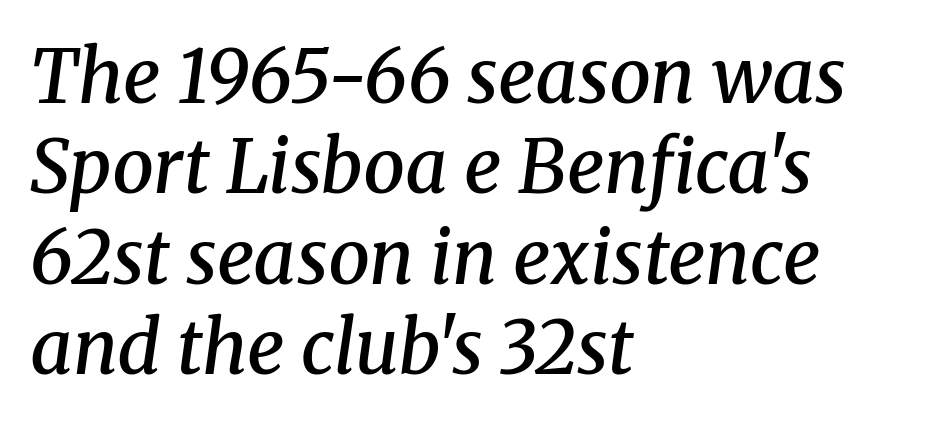
{"serif": "yes", "italic": "yes", "lean": "right", "slant_degrees": 8, "bold": "semi", "weight": "semibold", "width": "normal", "stroke_contrast": "medium", "x_height": "medium", "monospaced": "no", "underline": "no", "align": "left", "line_spacing_ratio": 1.22, "letter_spacing": "normal", "letter_spacing_em": 0.0, "glyph_px": 74}
